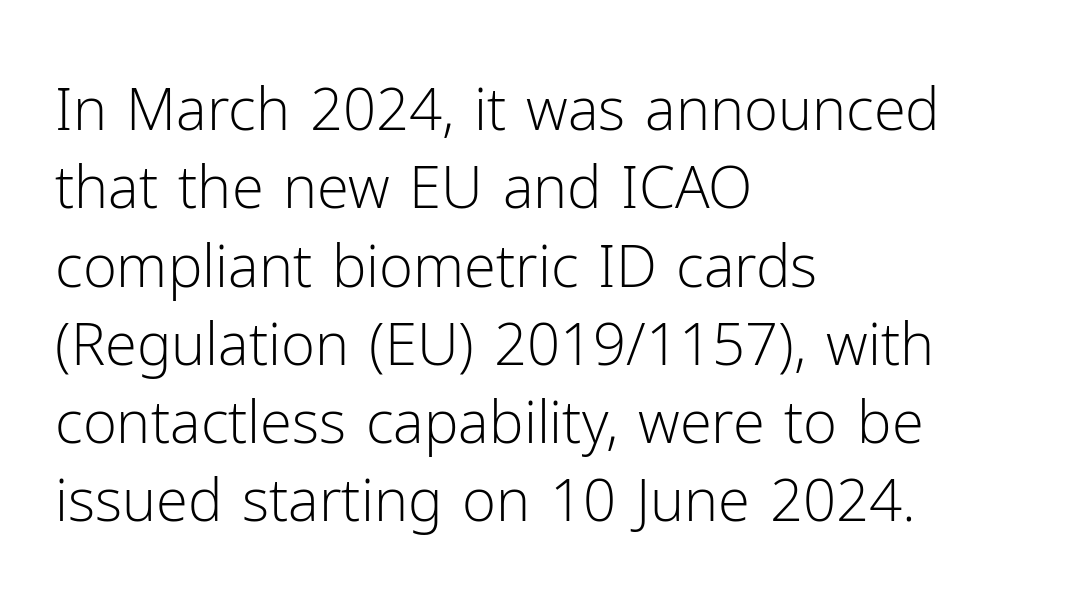
Spacing verdict: proportional, widths tailored to each character. Unbolded letterforms with no extra heft. The line texture is even and compact thanks to regular tracking. Each line starts at the same left margin while the right side varies.
